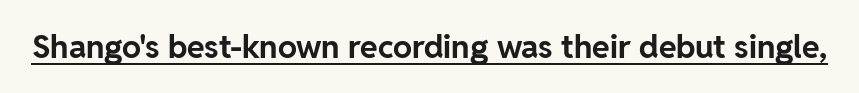
{"serif": "no", "italic": "no", "bold": "yes", "weight": "bold", "width": "normal", "stroke_contrast": "low", "x_height": "medium", "monospaced": "no", "underline": "yes", "letter_spacing": "normal", "letter_spacing_em": 0.0, "glyph_px": 32}
